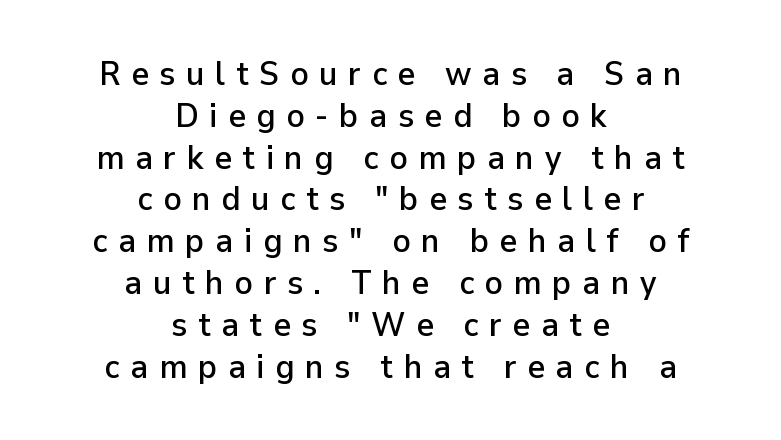
Quick note: not italic, upright. The rendering shows plain stroke endings on the letterforms — a sans-serif design. Each letter keeps its own natural width here, so spacing adapts to shape. One-word summary of the alignment: center.
